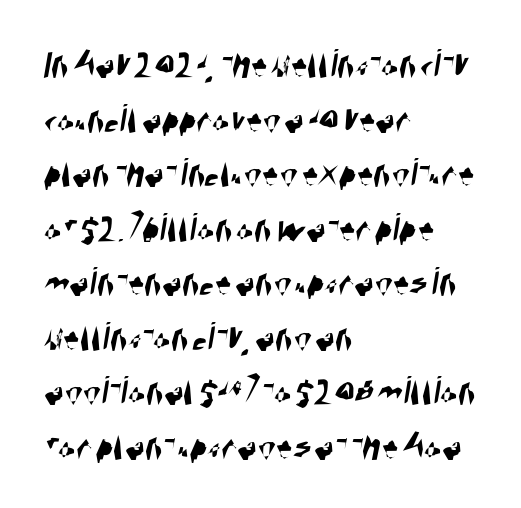
{"serif": "no", "width": "condensed", "stroke_contrast": "high", "x_height": "large", "monospaced": "no", "underline": "no", "align": "left", "line_spacing": "normal", "line_spacing_ratio": 1.33, "letter_spacing": "normal", "letter_spacing_em": 0.0, "glyph_px": 41}
